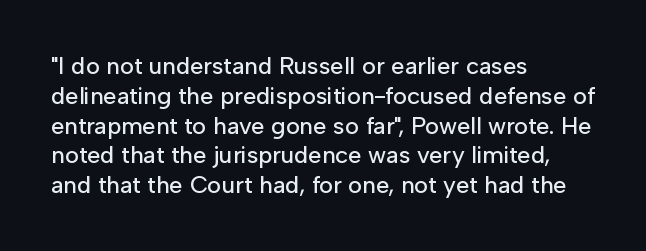
{"italic": "no", "underline": "no", "align": "left", "line_spacing_ratio": 1.24, "letter_spacing": "normal", "letter_spacing_em": 0.0, "glyph_px": 24}
